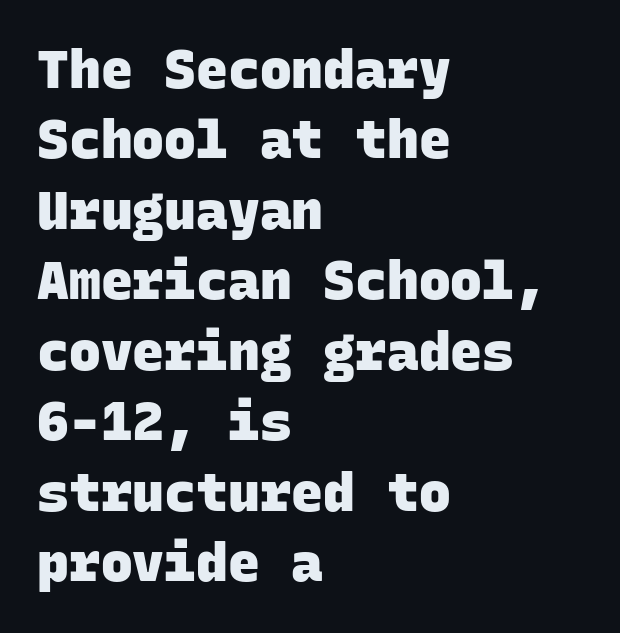
{"serif": "no", "bold": "yes", "weight": "heavy", "width": "normal", "stroke_contrast": "low", "x_height": "large", "monospaced": "yes", "underline": "no", "align": "left", "line_spacing": "normal", "line_spacing_ratio": 1.33, "letter_spacing": "normal", "letter_spacing_em": 0.0, "glyph_px": 53}
